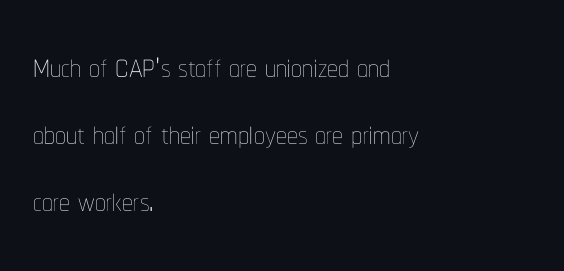
The image shows 43 px thin, condensed type, upright; set left-aligned, normal line spacing (1.56x), normal letter spacing, not underlined; low stroke contrast and a medium x-height.
